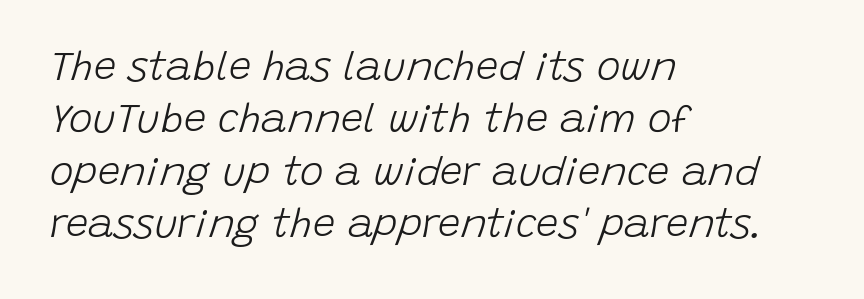
Q: Is the text bold? A: No.
Q: Is the text italic (slanted)? A: Yes, it leans right by about 15 degrees.
Q: Is the text underlined? A: No.
Q: How is the paragraph aligned? A: Left-aligned.
Q: Is the spacing between letters normal or unusually wide? A: Normal.
Q: Is the spacing between lines tight, normal or loose? A: Normal.
Q: Width (condensed, normal, or wide)? A: Normal.
Q: Stroke contrast? A: Low.
Q: x-height? A: Large.
Q: Monospaced? A: No.
